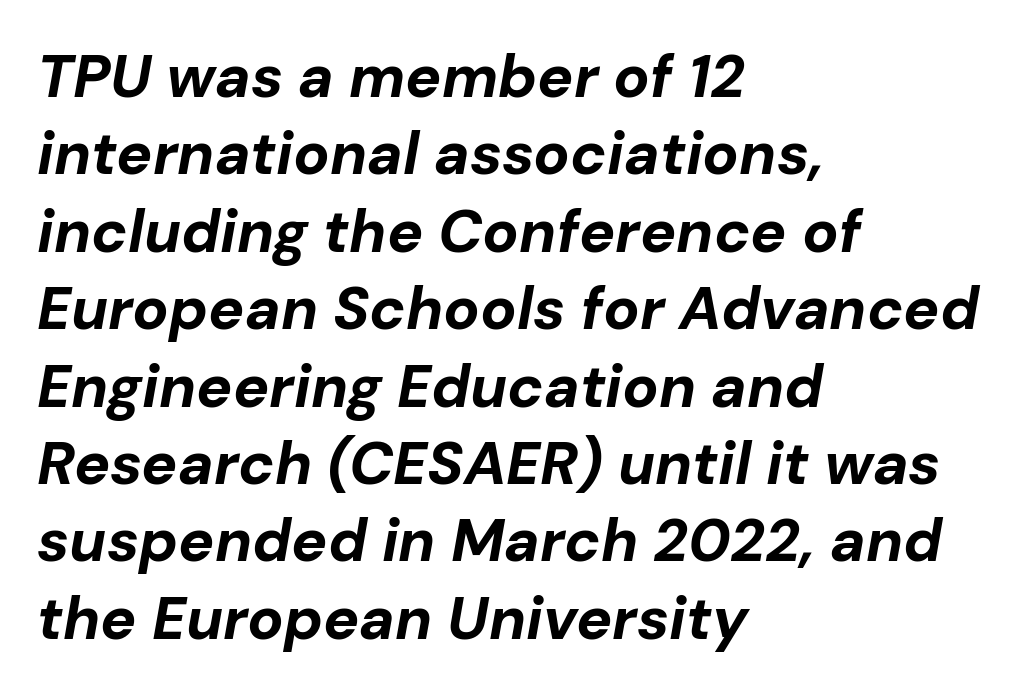
Q: Is the text bold? A: Yes.
Q: Is the text italic (slanted)? A: Yes, it leans right by about 10 degrees.
Q: Is the text underlined? A: No.
Q: How is the paragraph aligned? A: Left-aligned.
Q: Is the spacing between letters normal or unusually wide? A: Normal.
Q: Is the spacing between lines tight, normal or loose? A: Normal.
Q: Width (condensed, normal, or wide)? A: Normal.
Q: Stroke contrast? A: Low.
Q: x-height? A: Medium.
Q: Monospaced? A: No.
